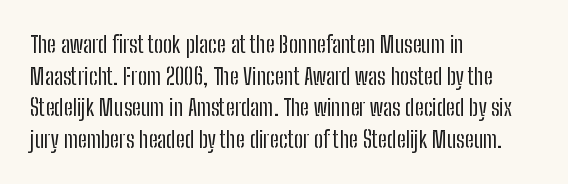
{"italic": "no", "bold": "no", "underline": "no", "align": "left", "line_spacing": "normal", "line_spacing_ratio": 1.38, "letter_spacing": "normal", "letter_spacing_em": 0.0, "glyph_px": 23}
